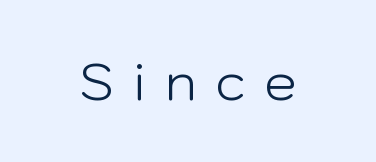
A typesetter would call this proportional, since set widths differ per character. Observe the absence of serifs on each vertical stroke in this sample. Beneath every word, the page is bare. The rendering inserts visible extra space after every character. It's the straight-up-and-down kind of type. Stroke thickness stays within the range of a standard reading face or lighter.
